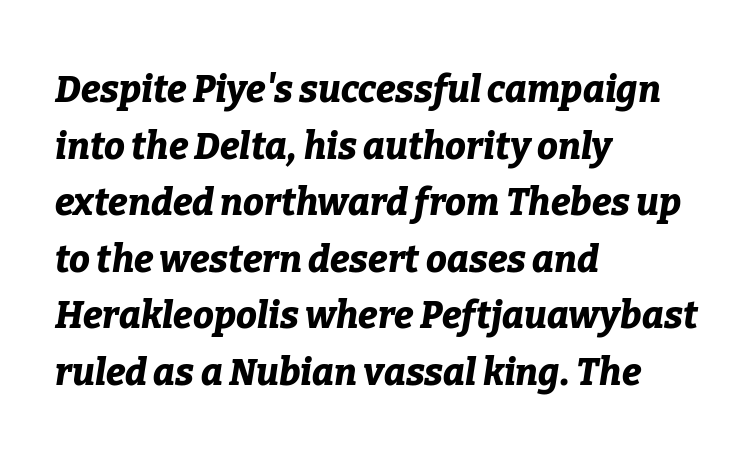
{"italic": "yes", "lean": "right", "slant_degrees": 9, "bold": "yes", "weight": "bold", "width": "normal", "stroke_contrast": "low", "x_height": "medium", "monospaced": "no", "underline": "no", "align": "left", "line_spacing": "normal", "line_spacing_ratio": 1.53, "letter_spacing": "normal", "letter_spacing_em": 0.0, "glyph_px": 37}
